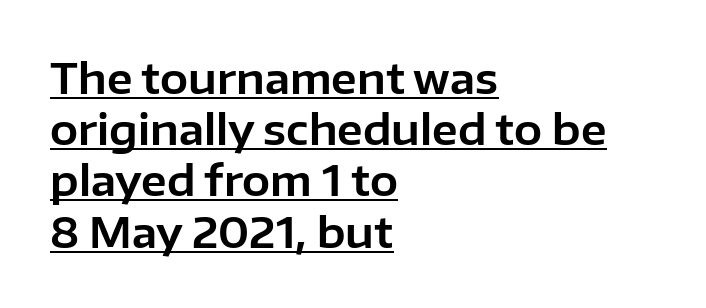
The image shows 42 px sans-serif type, upright; set left-aligned, line spacing 1.22x, normal letter spacing, underlined; low stroke contrast and a medium x-height.
